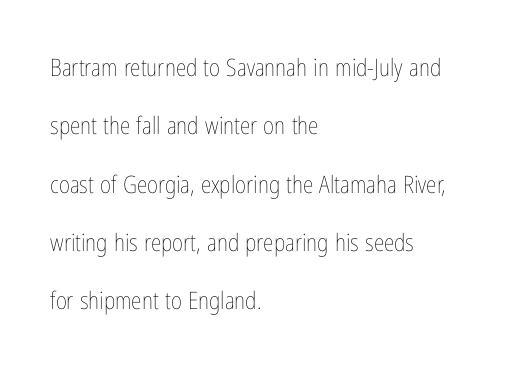
The image shows 24 px text type, upright; set left-aligned, loose line spacing (2.43x), normal letter spacing, not underlined.
